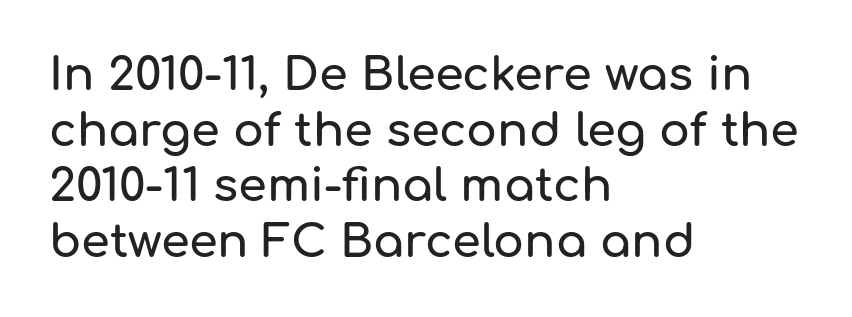
The image shows 46 px sans-serif type, upright; set left-aligned, line spacing 1.21x, normal letter spacing, not underlined; low stroke contrast and a medium x-height.
